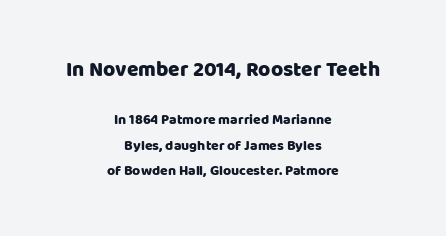
The image shows 21 px text type, upright; set centered, line spacing 1.85x, normal letter spacing, not underlined; the first (top) block is 1.5x larger.
